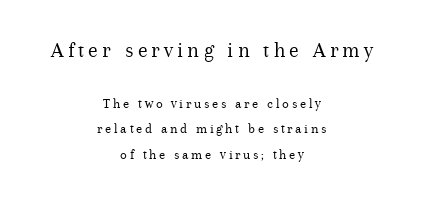
The image shows 22 px text type, upright; set centered, line spacing 1.82x, not underlined; the first (top) block is 1.57x larger.
